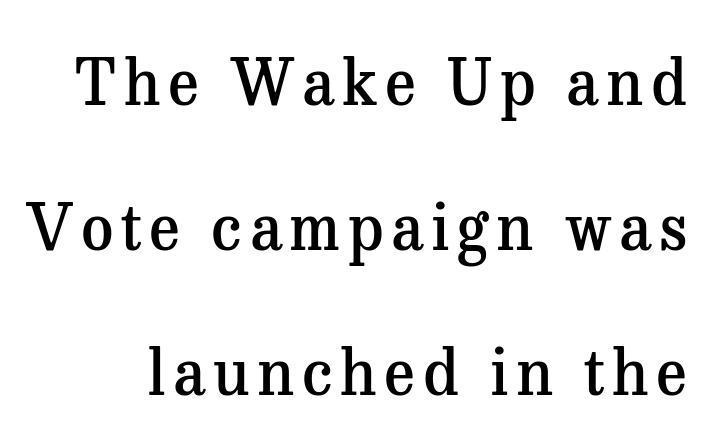
{"serif": "yes", "italic": "no", "bold": "semi", "weight": "semibold", "width": "normal", "stroke_contrast": "medium", "x_height": "medium", "monospaced": "no", "underline": "no", "line_spacing": "loose", "line_spacing_ratio": 2.3, "glyph_px": 63}
